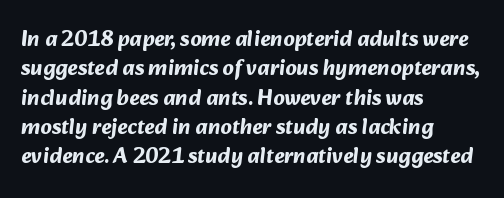
Regarding leading, the lines here are spaced in the standard way. One-word summary of the alignment: left. Honestly, the letter spacing is just normal — you wouldn't notice it. Clear beneath every line of the passage.
